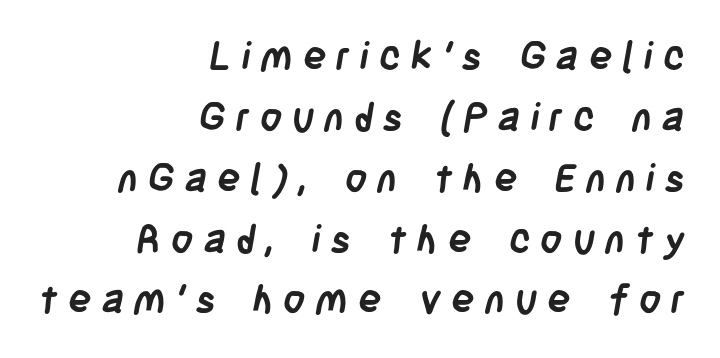
Q: Is the text bold? A: Yes.
Q: Is the typeface a serif or a sans-serif typeface? A: Sans-serif.
Q: Is the text underlined? A: No.
Q: How is the paragraph aligned? A: Right-aligned.
Q: Is the spacing between letters normal or unusually wide? A: Unusually wide.
Q: Is the spacing between lines tight, normal or loose? A: Normal.
Q: Width (condensed, normal, or wide)? A: Condensed.
Q: Stroke contrast? A: Low.
Q: x-height? A: Large.
Q: Monospaced? A: No.
